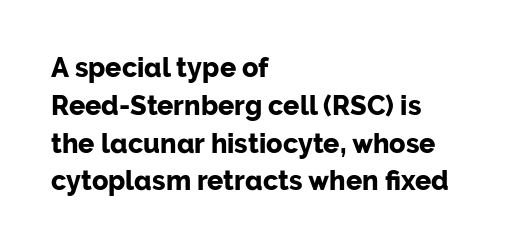
Q: Is the text bold? A: Yes.
Q: Is the text italic (slanted)? A: No, it is upright.
Q: Is the text underlined? A: No.
Q: How is the paragraph aligned? A: Left-aligned.
Q: Is the spacing between letters normal or unusually wide? A: Normal.
Q: Is the spacing between lines tight, normal or loose? A: Normal.
